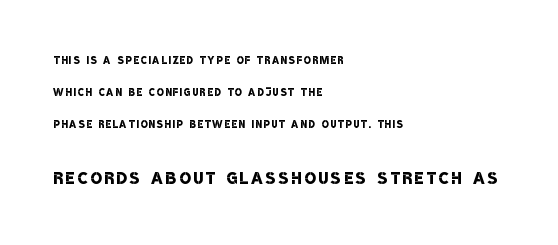
Q: Is the text bold? A: Semi-bold.
Q: Is the text underlined? A: No.
Q: How is the paragraph aligned? A: Left-aligned.
Q: Is the spacing between lines tight, normal or loose? A: Loose.
Q: Which block of text is set in a larger size, the first (top) or the second (bottom)? A: The second (bottom) one.
